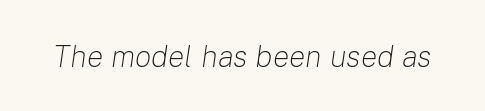
Q: Is the text bold? A: No.
Q: Is the text italic (slanted)? A: Yes, it leans right by about 8 degrees.
Q: Is the text underlined? A: No.
Q: Is the spacing between letters normal or unusually wide? A: Normal.
Q: Width (condensed, normal, or wide)? A: Normal.
Q: Stroke contrast? A: Low.
Q: x-height? A: Medium.
Q: Monospaced? A: No.
